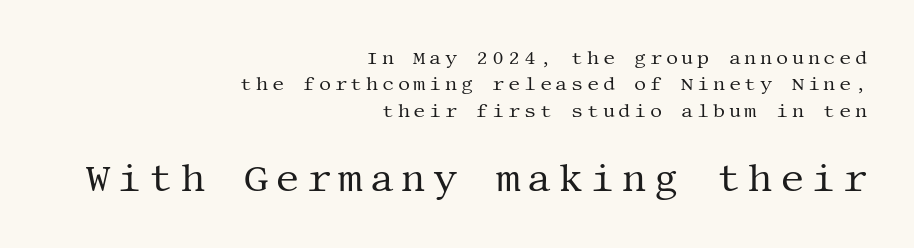
Q: Is the text bold? A: No.
Q: Is the text italic (slanted)? A: No, it is upright.
Q: Is the typeface a serif or a sans-serif typeface? A: Serif.
Q: Is the text underlined? A: No.
Q: How is the paragraph aligned? A: Right-aligned.
Q: Is the spacing between lines tight, normal or loose? A: Normal.
Q: Which block of text is set in a larger size, the first (top) or the second (bottom)? A: The second (bottom) one.
Q: Width (condensed, normal, or wide)? A: Normal.
Q: Stroke contrast? A: Medium.
Q: x-height? A: Large.
